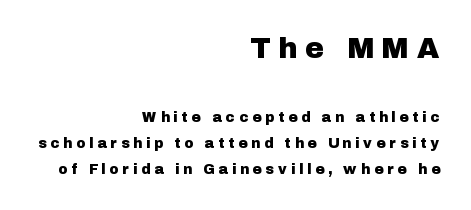
The image shows 29 px sans-serif type, upright; set right-aligned, line spacing 1.86x, unusually wide letter spacing (+0.33 em), not underlined; the first (top) block is 2.07x larger; low stroke contrast and a medium x-height.
